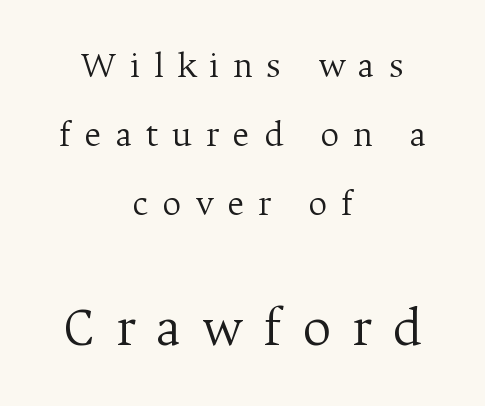
Q: Is the text bold? A: No.
Q: Is the text italic (slanted)? A: No, it is upright.
Q: Is the typeface a serif or a sans-serif typeface? A: Serif.
Q: Is the text underlined? A: No.
Q: How is the paragraph aligned? A: Centered.
Q: Is the spacing between letters normal or unusually wide? A: Unusually wide.
Q: Which block of text is set in a larger size, the first (top) or the second (bottom)? A: The second (bottom) one.
Q: Width (condensed, normal, or wide)? A: Normal.
Q: Stroke contrast? A: Medium.
Q: x-height? A: Medium.
Q: Monospaced? A: No.
